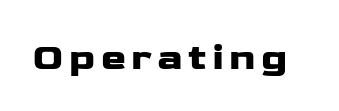
{"serif": "no", "italic": "no", "width": "wide", "stroke_contrast": "low", "x_height": "medium", "monospaced": "no", "underline": "no", "glyph_px": 38}
